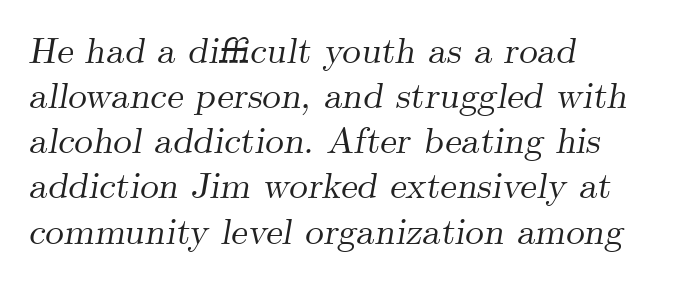
Q: Is the text italic (slanted)? A: Yes, it leans right by about 9 degrees.
Q: Is the typeface a serif or a sans-serif typeface? A: Serif.
Q: Is the text underlined? A: No.
Q: How is the paragraph aligned? A: Left-aligned.
Q: Is the spacing between letters normal or unusually wide? A: Normal.
Q: Width (condensed, normal, or wide)? A: Normal.
Q: Stroke contrast? A: Medium.
Q: x-height? A: Small.
Q: Monospaced? A: No.
